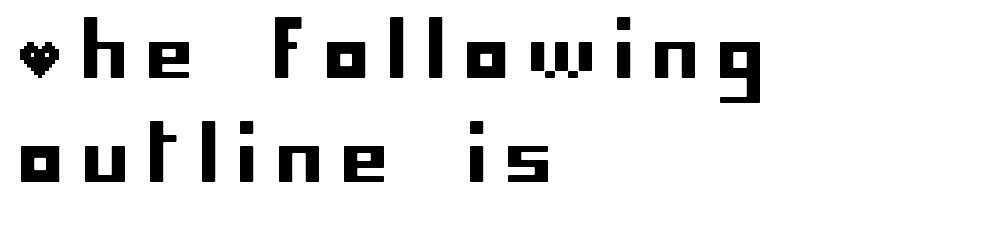
The image shows 74 px sans-serif type, upright; set left-aligned, normal line spacing (1.4x), unusually wide letter spacing (+0.26 em), not underlined; low stroke contrast and a large x-height.
